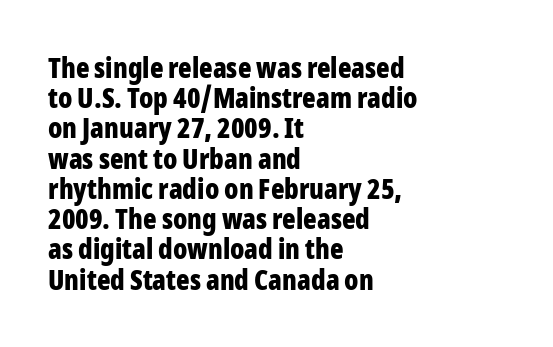
{"serif": "no", "italic": "no", "bold": "yes", "weight": "bold", "width": "condensed", "stroke_contrast": "low", "x_height": "medium", "monospaced": "no", "underline": "no", "align": "left", "line_spacing": "tight", "line_spacing_ratio": 1.08, "letter_spacing": "normal", "letter_spacing_em": 0.0, "glyph_px": 28}
